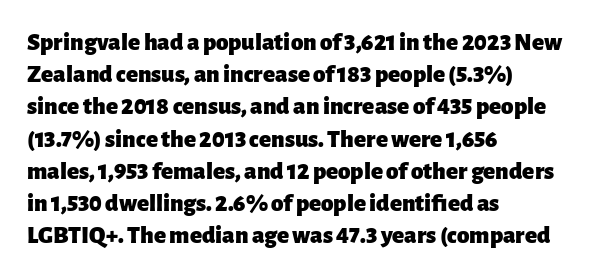
The image shows 25 px bold type, upright; set left-aligned, normal line spacing (1.29x), normal letter spacing, not underlined.
